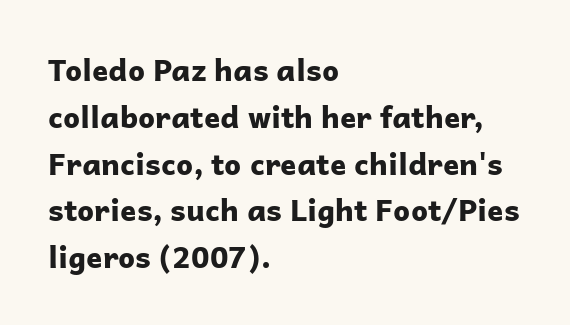
The image shows 30 px bold sans-serif type, upright; set left-aligned, normal line spacing (1.56x), normal letter spacing, not underlined; low stroke contrast and a medium x-height.
